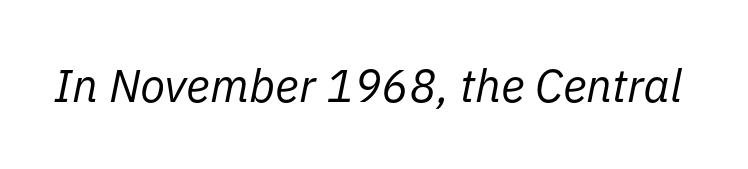
Q: Is the text bold? A: No.
Q: Is the text italic (slanted)? A: Yes, it leans right by about 11 degrees.
Q: Is the text underlined? A: No.
Q: Is the spacing between letters normal or unusually wide? A: Normal.
Q: Width (condensed, normal, or wide)? A: Normal.
Q: Stroke contrast? A: Low.
Q: x-height? A: Medium.
Q: Monospaced? A: No.
